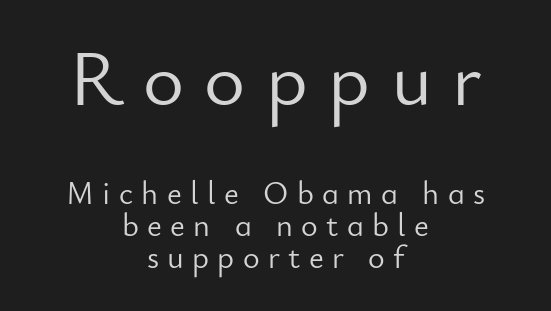
Lines of text with bare space underneath. What kind of face is this? One without serifs — a sans. The lines in this sample share a center point and differ in where they start and stop. You could not count columns in this text — the font is proportionally spaced. Whoever set this chose condensed vertical rhythm over breathing room.
